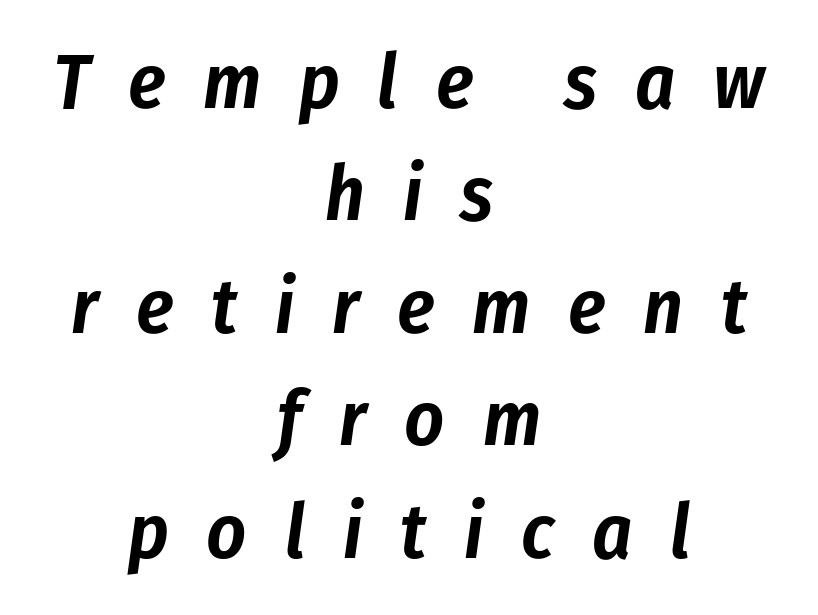
Q: Is the text italic (slanted)? A: Yes, it leans right by about 8 degrees.
Q: Is the text underlined? A: No.
Q: How is the paragraph aligned? A: Centered.
Q: Is the spacing between letters normal or unusually wide? A: Unusually wide.
Q: Is the spacing between lines tight, normal or loose? A: Normal.
Q: Width (condensed, normal, or wide)? A: Condensed.
Q: Stroke contrast? A: Low.
Q: x-height? A: Medium.
Q: Monospaced? A: No.
